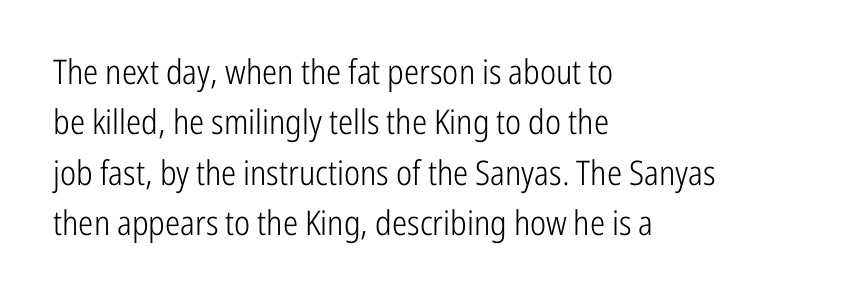
Q: Is the text bold? A: No.
Q: Is the text italic (slanted)? A: No, it is upright.
Q: Is the typeface a serif or a sans-serif typeface? A: Sans-serif.
Q: Is the text underlined? A: No.
Q: How is the paragraph aligned? A: Left-aligned.
Q: Is the spacing between letters normal or unusually wide? A: Normal.
Q: Is the spacing between lines tight, normal or loose? A: Normal.
Q: Width (condensed, normal, or wide)? A: Condensed.
Q: Stroke contrast? A: Low.
Q: x-height? A: Medium.
Q: Monospaced? A: No.
